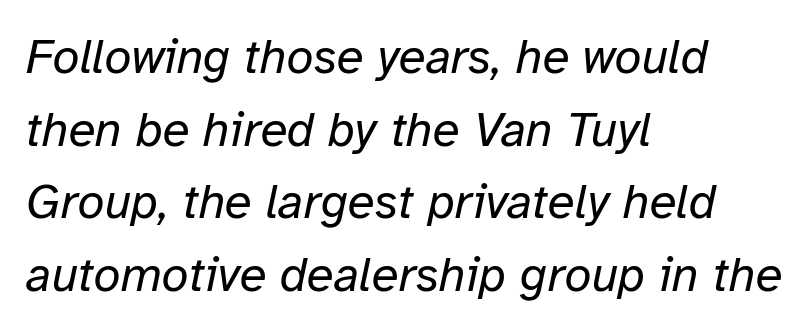
{"italic": "yes", "lean": "right", "slant_degrees": 12, "bold": "no", "weight": "regular", "width": "normal", "stroke_contrast": "low", "x_height": "medium", "monospaced": "no", "underline": "no", "align": "left", "line_spacing": "normal", "line_spacing_ratio": 1.48, "letter_spacing": "normal", "letter_spacing_em": 0.0, "glyph_px": 49}
